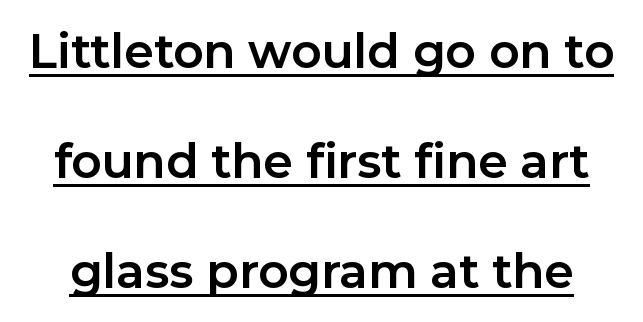
Looks like someone drew a line under every word here. Character widths vary here, with narrow letters taking less room than wide ones. Letter spacing: default. Summary of weight: heavy, a full bold.
